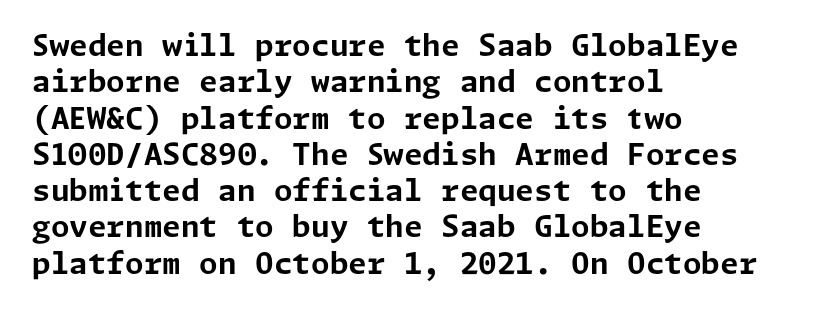
Q: Is the text bold? A: Yes.
Q: Is the text italic (slanted)? A: No, it is upright.
Q: Is the typeface a serif or a sans-serif typeface? A: Sans-serif.
Q: Is the text underlined? A: No.
Q: How is the paragraph aligned? A: Left-aligned.
Q: Is the spacing between letters normal or unusually wide? A: Normal.
Q: Width (condensed, normal, or wide)? A: Normal.
Q: Stroke contrast? A: Low.
Q: x-height? A: Medium.
